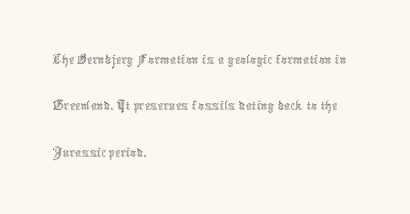
The image shows 31 px thin, condensed type, upright; set left-aligned, normal line spacing (1.5x), normal letter spacing, not underlined; a medium x-height.
